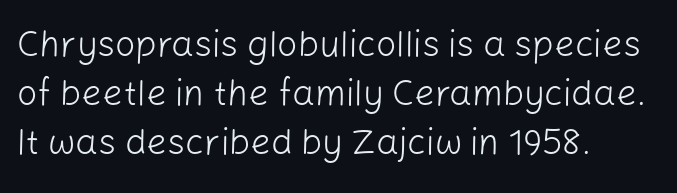
If you measured baseline to baseline, you'd find a middling distance. The strokes are not fattened; the text isn't bold. Honestly, there is no underline to notice here at all. This sample uses plain, unmodified letter spacing. The typography opts for an upright posture over an oblique one. The passage shown is typed in a proportional face where columns would drift.
